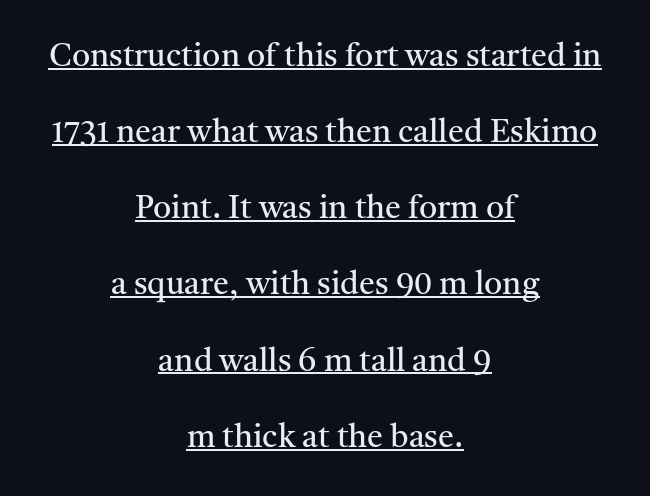
Q: Is the text bold? A: No.
Q: Is the text italic (slanted)? A: No, it is upright.
Q: Is the typeface a serif or a sans-serif typeface? A: Serif.
Q: Is the text underlined? A: Yes.
Q: How is the paragraph aligned? A: Centered.
Q: Is the spacing between letters normal or unusually wide? A: Normal.
Q: Is the spacing between lines tight, normal or loose? A: Loose.
Q: Width (condensed, normal, or wide)? A: Normal.
Q: Stroke contrast? A: Medium.
Q: x-height? A: Medium.
Q: Monospaced? A: No.
